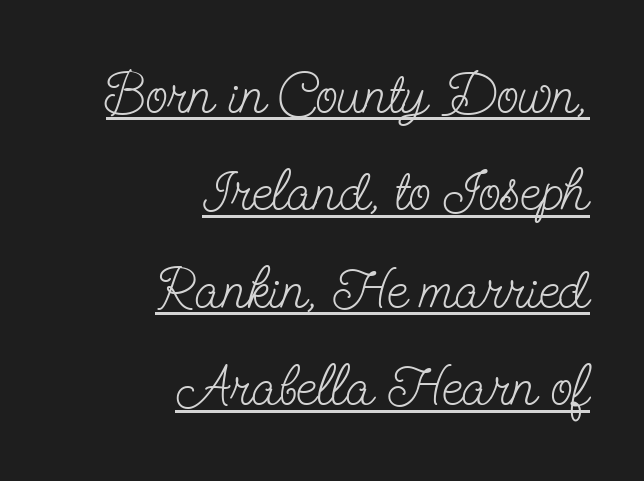
Which margin do the lines hug? The right one — the left edge is uneven. The strokes are not fattened; the text isn't bold. Baseline-to-baseline distance is the conventional proportion of letter height. The rendered words wear a rule along their underside. A typesetter would call this proportional, since set widths differ per character.
